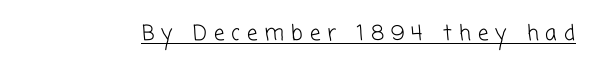
{"bold": "no", "underline": "yes", "letter_spacing": "wide", "letter_spacing_em": 0.33, "glyph_px": 21}
